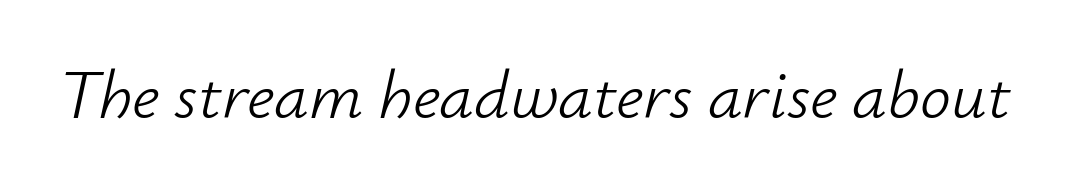
{"italic": "yes", "lean": "right", "slant_degrees": 12, "bold": "no", "weight": "light", "width": "normal", "stroke_contrast": "low", "x_height": "small", "monospaced": "no", "underline": "no", "letter_spacing": "normal", "letter_spacing_em": 0.0, "glyph_px": 69}
